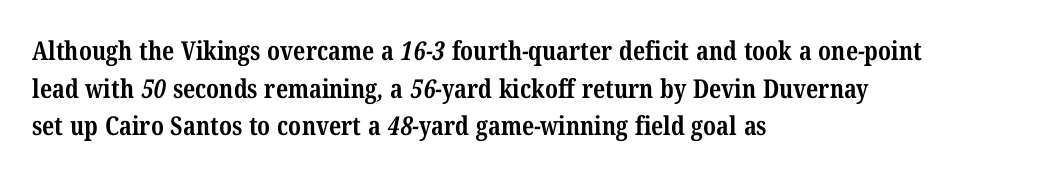
Q: Is the text bold? A: Yes.
Q: Is the text underlined? A: No.
Q: How is the paragraph aligned? A: Left-aligned.
Q: Is the spacing between letters normal or unusually wide? A: Normal.
Q: Is the spacing between lines tight, normal or loose? A: Normal.
